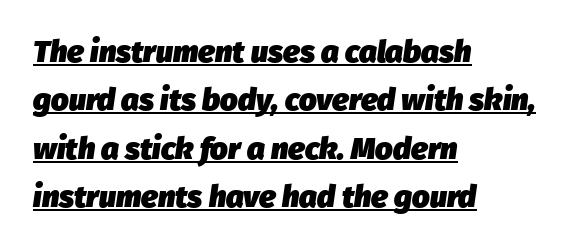
The image shows 31 px heavy type, italic (leaning right); set left-aligned, normal line spacing (1.56x), normal letter spacing, underlined; low stroke contrast and a medium x-height.
